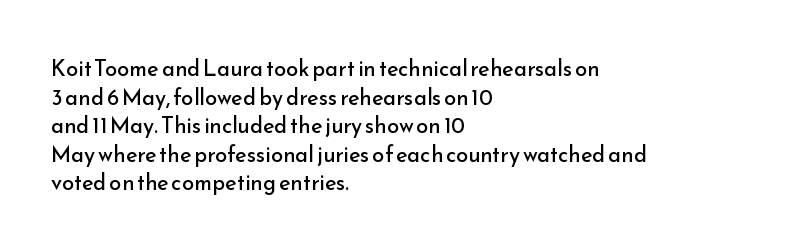
Q: Is the text bold? A: No.
Q: Is the text italic (slanted)? A: No, it is upright.
Q: Is the text underlined? A: No.
Q: How is the paragraph aligned? A: Left-aligned.
Q: Is the spacing between letters normal or unusually wide? A: Normal.
Q: Is the spacing between lines tight, normal or loose? A: Normal.
